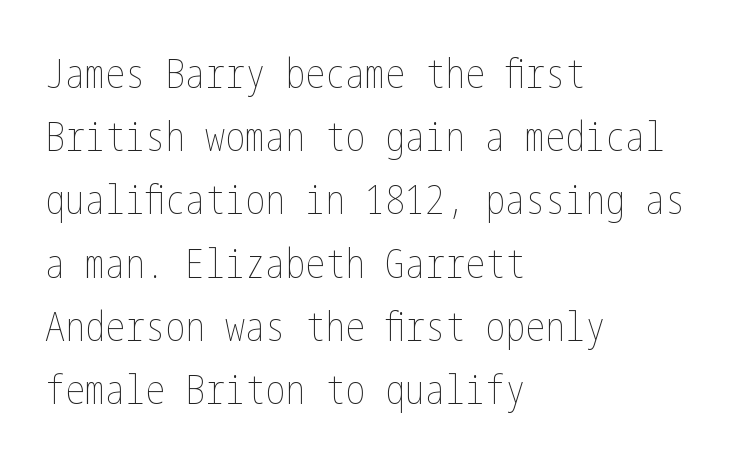
The typeface has the unassuming heft of standard copy or less. Unlike italic type, these characters show no tilt at all. Alignment: flush left. There is no visible air inserted between adjacent glyphs.
